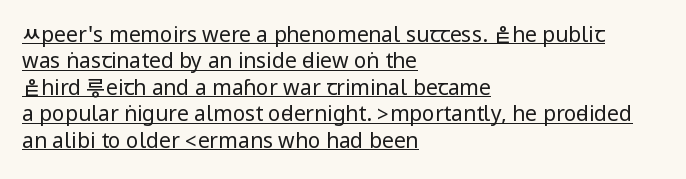
The image shows 21 px text type, upright; set left-aligned, normal line spacing (1.26x), normal letter spacing, underlined.
